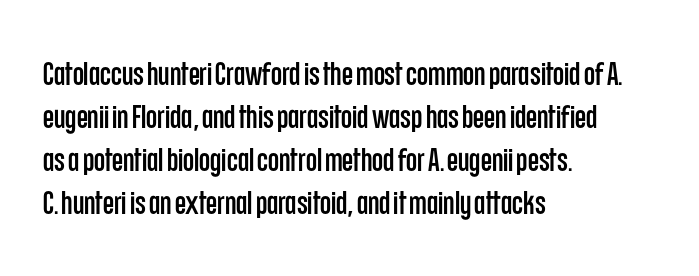
{"serif": "no", "italic": "no", "width": "condensed", "stroke_contrast": "low", "x_height": "large", "monospaced": "no", "underline": "no", "align": "left", "line_spacing": "normal", "line_spacing_ratio": 1.34, "letter_spacing": "normal", "letter_spacing_em": 0.0, "glyph_px": 32}
